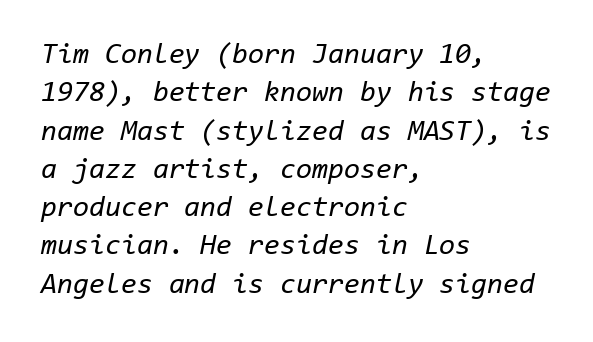
The image shows 29 px regular-weight type, italic (leaning right), monospaced; set left-aligned, normal line spacing (1.32x), normal letter spacing, not underlined; low stroke contrast and a medium x-height.
